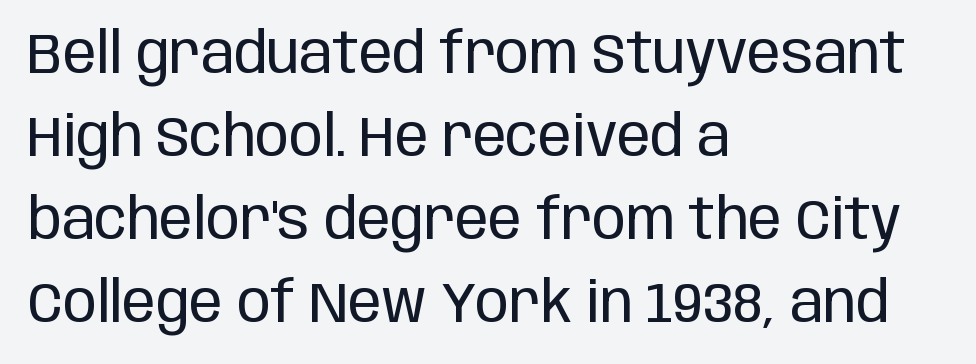
Look at the tracking — it's just the regular setting, nothing added. Rule under the text: the space is simply empty. The passage shown is typed in a proportional face where columns would drift. This is sans-serif lettering, the kind often seen on screens and signage. Posture: vertical. Line starts are locked; line ends wander.
